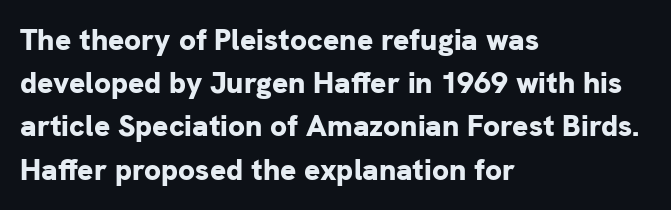
{"serif": "no", "italic": "no", "bold": "yes", "weight": "bold", "width": "normal", "stroke_contrast": "low", "x_height": "medium", "monospaced": "no", "underline": "no", "align": "left", "line_spacing": "normal", "line_spacing_ratio": 1.44, "letter_spacing": "normal", "letter_spacing_em": 0.0, "glyph_px": 30}
